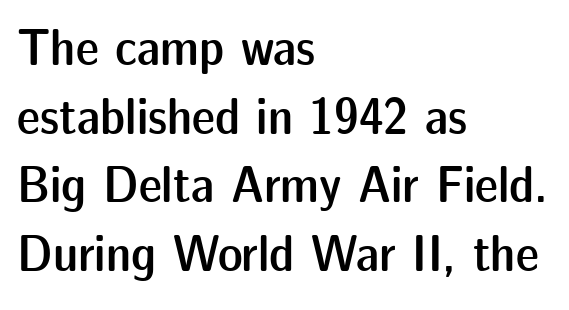
{"serif": "no", "italic": "no", "bold": "semi", "weight": "semibold", "width": "normal", "stroke_contrast": "low", "x_height": "medium", "monospaced": "no", "underline": "no", "align": "left", "line_spacing": "normal", "line_spacing_ratio": 1.32, "letter_spacing": "normal", "letter_spacing_em": 0.0, "glyph_px": 52}
